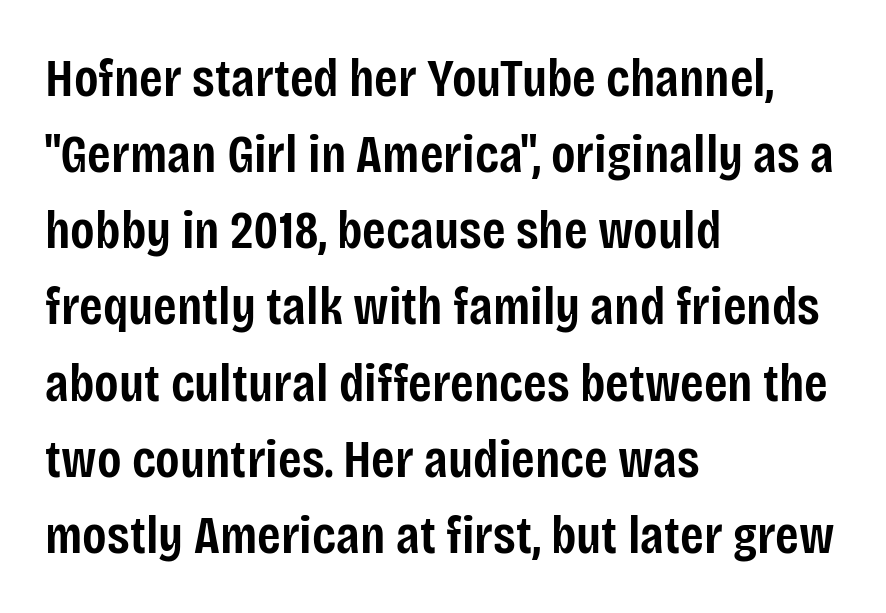
{"serif": "no", "italic": "no", "bold": "semi", "weight": "semibold", "width": "condensed", "stroke_contrast": "low", "x_height": "large", "monospaced": "no", "underline": "no", "align": "left", "line_spacing": "normal", "line_spacing_ratio": 1.41, "letter_spacing": "normal", "letter_spacing_em": 0.0, "glyph_px": 54}
